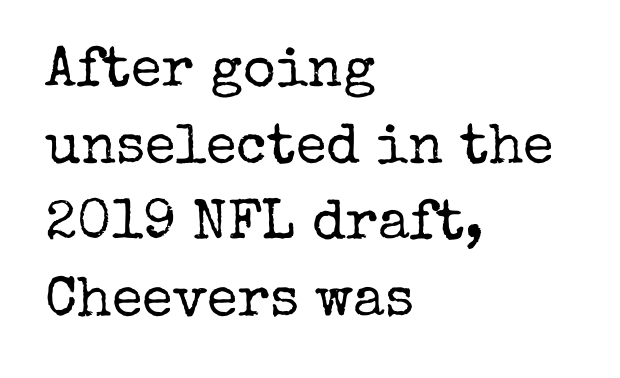
Is the letter spacing exaggerated? No — it looks like the ordinary default. The font sits on the lighter half of the weight spectrum, regular included. Varying glyph widths throughout — classic text-font behaviour. Honestly, there is no underline to notice here at all. Rows of type keep a routine distance in the vertical direction.
